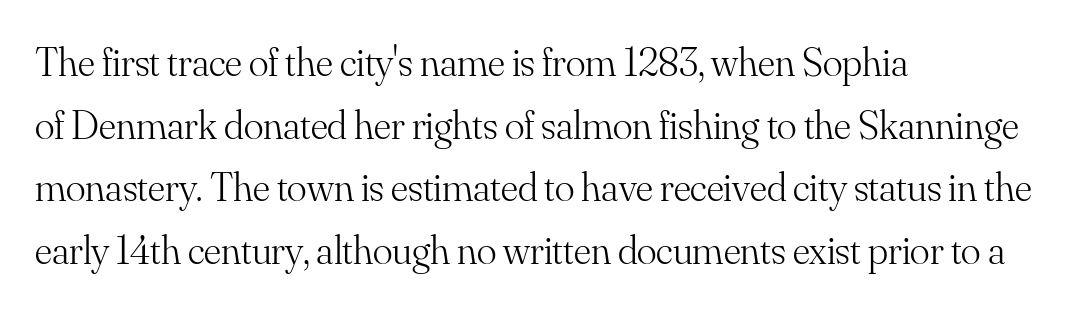
The image shows 41 px light serif type, upright; set left-aligned, normal line spacing (1.53x), normal letter spacing, not underlined; medium stroke contrast and a small x-height.
